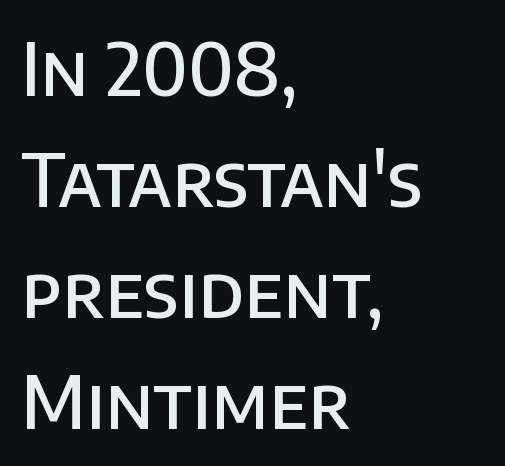
The image shows 72 px semibold sans-serif type, upright; set left-aligned, normal line spacing (1.54x), normal letter spacing, not underlined; low stroke contrast and a large x-height.
